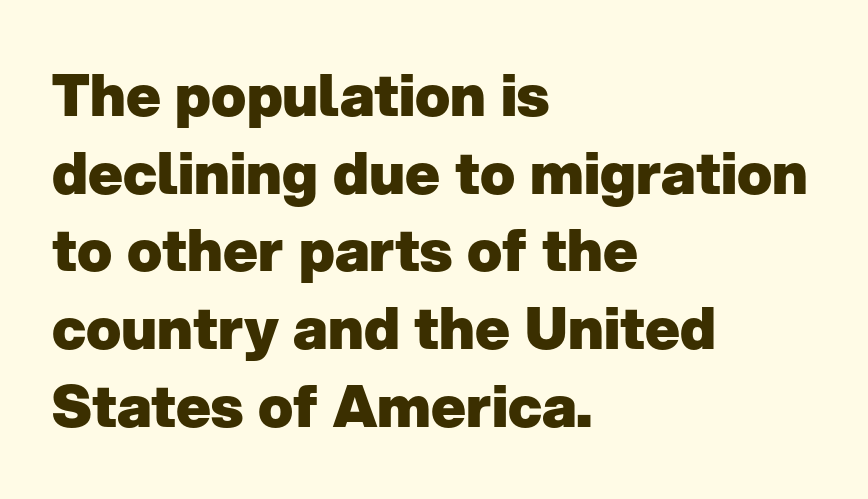
The tracking reads as untouched default to a designer's eye. This rendering uses left alignment, leaving the right contour irregular. Reading down the column, the eye jumps a familiar distance to each next line. What weight is shown? A full bold with thick strokes. A typesetter would mark this as roman, not italic.
